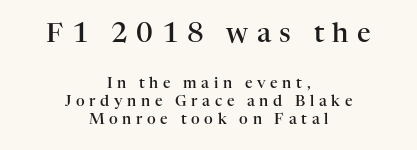
Is the lower block the larger one? No — the upper block carries the bigger type. When letters stand straight like this, we call the style roman or upright. Between one letter and the next there's a generous, obvious gap. The letters are semibold — heavier than regular but short of a full bold. In CSS terms this would be text-align: center.
